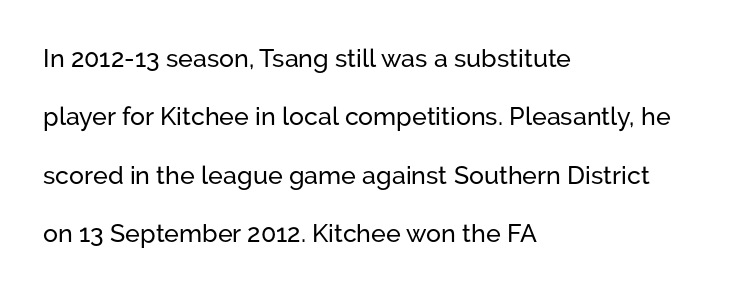
Vertical strokes here are truly vertical. Which margin do the lines hug? The left one — the right edge is uneven. What stands out about the letter spacing? Nothing — it is the standard amount. Any mark beneath the type? The region is blank. One glance says open: line gaps are wider than usual.
